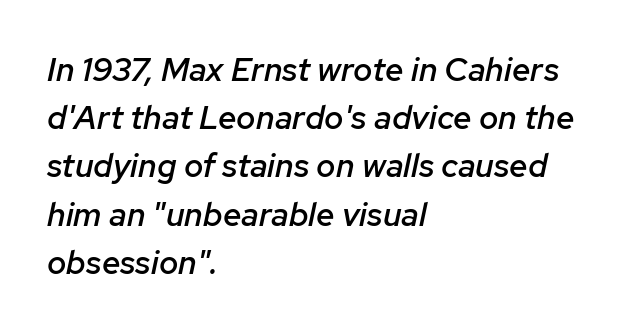
{"italic": "yes", "lean": "right", "slant_degrees": 12, "bold": "semi", "weight": "semibold", "width": "normal", "stroke_contrast": "low", "x_height": "medium", "monospaced": "no", "underline": "no", "align": "left", "line_spacing": "normal", "line_spacing_ratio": 1.46, "letter_spacing": "normal", "letter_spacing_em": 0.0, "glyph_px": 33}
